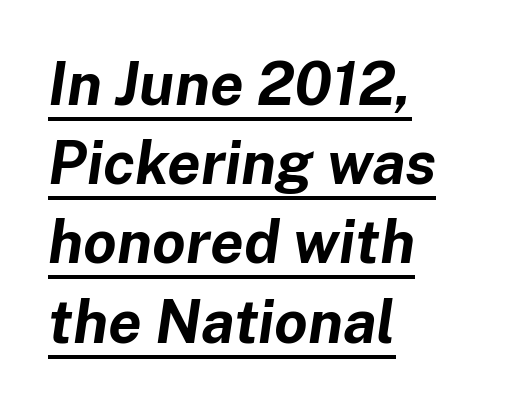
{"italic": "yes", "lean": "right", "slant_degrees": 8, "bold": "yes", "weight": "bold", "width": "normal", "stroke_contrast": "low", "x_height": "medium", "monospaced": "no", "underline": "yes", "align": "left", "line_spacing": "normal", "line_spacing_ratio": 1.32, "letter_spacing": "normal", "letter_spacing_em": 0.0, "glyph_px": 60}
